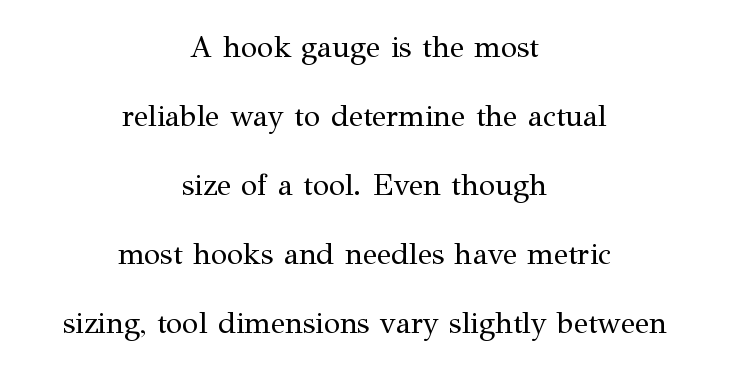
The lines are spread far apart with generous leading. Serif or sans? Serif — the stroke terminals have little feet. Honestly, the letter spacing is just normal — you wouldn't notice it. Clear beneath every line of the passage. This reads as an unemphasized weight, regular at the heaviest.
